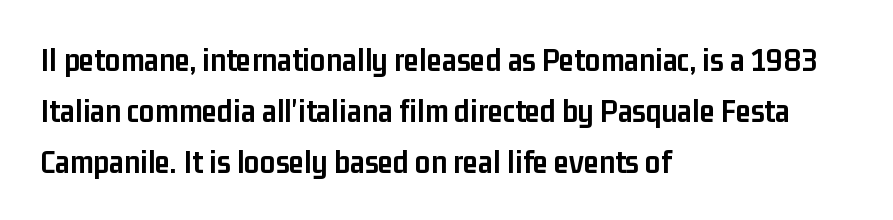
The sample has been set heavy, in full bold. This rendering features lettering with no underline. This sample has the flowing, uneven cadence of proportional lettering. It's the straight-up-and-down kind of type. The tracking reads as untouched default to a designer's eye. The lines sit at an ordinary, default distance from one another.
